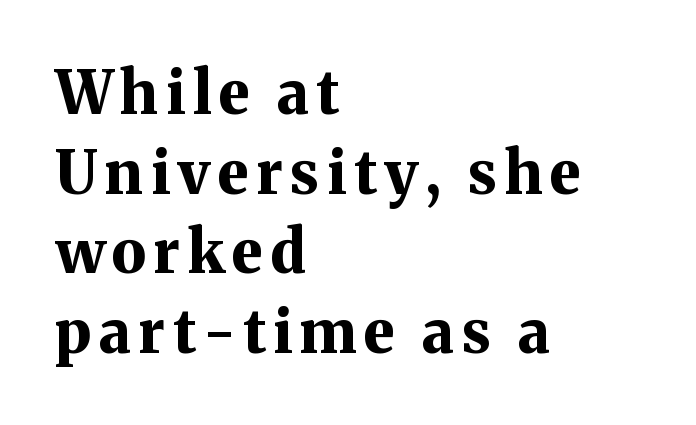
The image shows 59 px bold serif type, upright; set left-aligned, normal line spacing (1.35x), not underlined; medium stroke contrast and a medium x-height.
